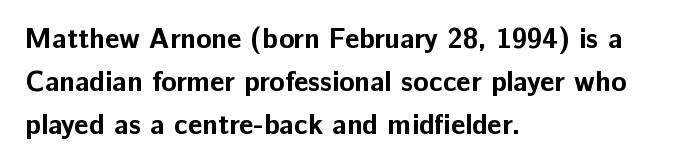
The image shows 28 px bold sans-serif type, upright; set left-aligned, normal line spacing (1.53x), normal letter spacing, not underlined; low stroke contrast and a medium x-height.
